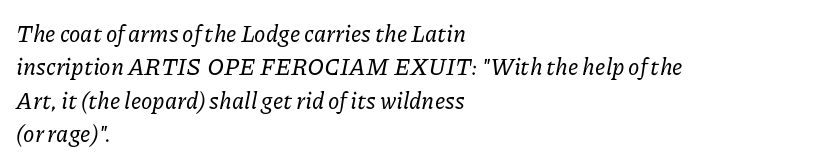
Q: Is the text italic (slanted)? A: Yes, it leans right by about 11 degrees.
Q: Is the text underlined? A: No.
Q: How is the paragraph aligned? A: Left-aligned.
Q: Is the spacing between letters normal or unusually wide? A: Normal.
Q: Is the spacing between lines tight, normal or loose? A: Normal.
